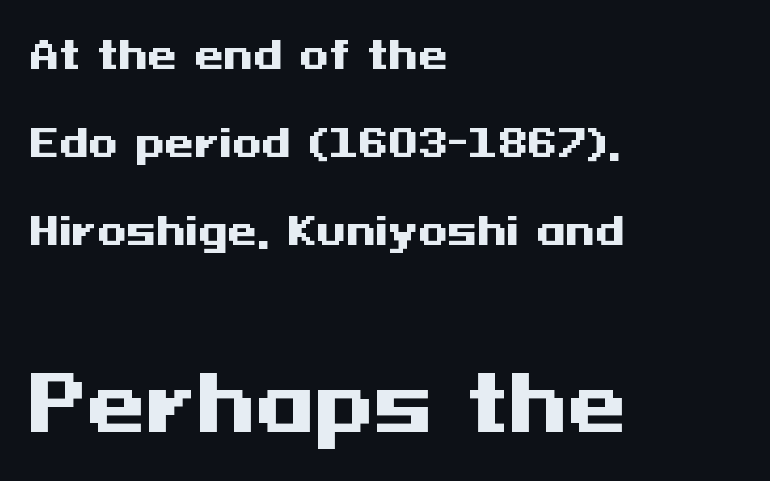
{"serif": "no", "italic": "no", "bold": "yes", "weight": "heavy", "width": "wide", "stroke_contrast": "medium", "x_height": "medium", "underline": "no", "align": "left", "line_spacing": "loose", "line_spacing_ratio": 2.32, "letter_spacing": "normal", "letter_spacing_em": 0.0, "larger_block": "second", "size_ratio": 2.0, "glyph_px": 76}
